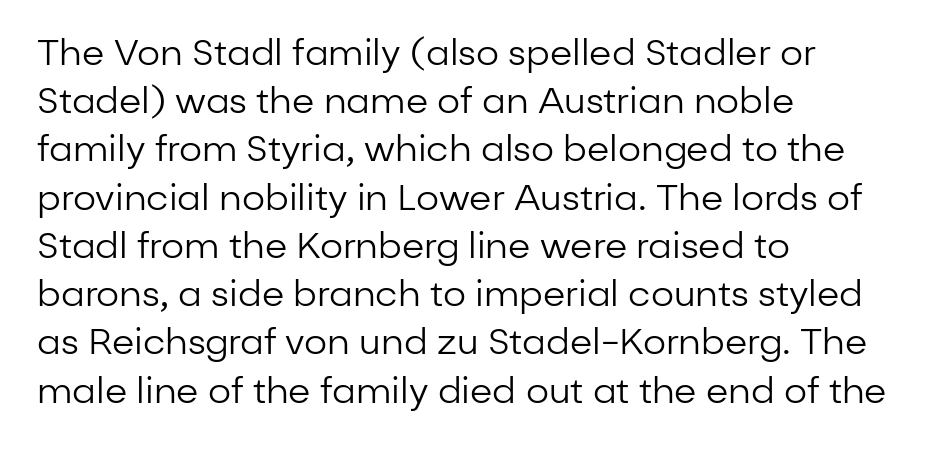
Q: Is the text bold? A: No.
Q: Is the text italic (slanted)? A: No, it is upright.
Q: Is the typeface a serif or a sans-serif typeface? A: Sans-serif.
Q: Is the text underlined? A: No.
Q: How is the paragraph aligned? A: Left-aligned.
Q: Is the spacing between letters normal or unusually wide? A: Normal.
Q: Is the spacing between lines tight, normal or loose? A: Normal.
Q: Width (condensed, normal, or wide)? A: Normal.
Q: Stroke contrast? A: Low.
Q: x-height? A: Medium.
Q: Monospaced? A: No.
